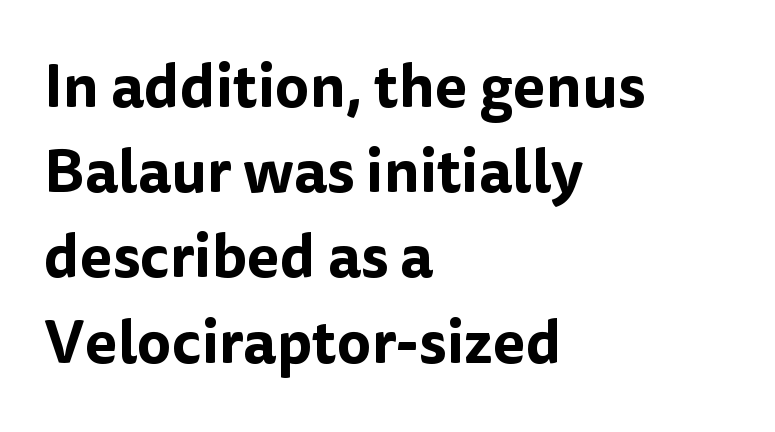
{"serif": "no", "italic": "no", "width": "normal", "stroke_contrast": "low", "x_height": "medium", "monospaced": "no", "underline": "no", "align": "left", "line_spacing": "normal", "line_spacing_ratio": 1.42, "letter_spacing": "normal", "letter_spacing_em": 0.0, "glyph_px": 60}
